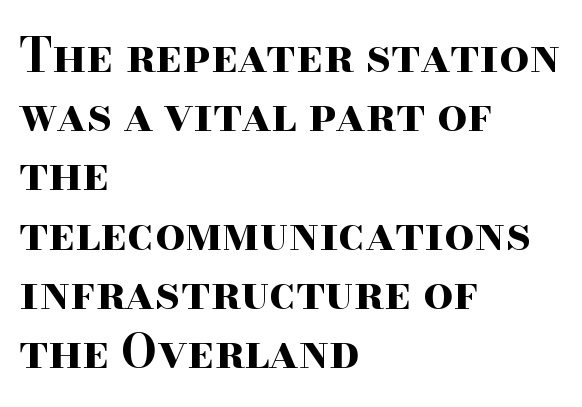
Heavy-handed strokes throughout: this text is bold. How would I describe the line gaps? Plain and ordinary. You could not count columns in this text — the font is proportionally spaced. The letters stand upright; this is a roman face.
